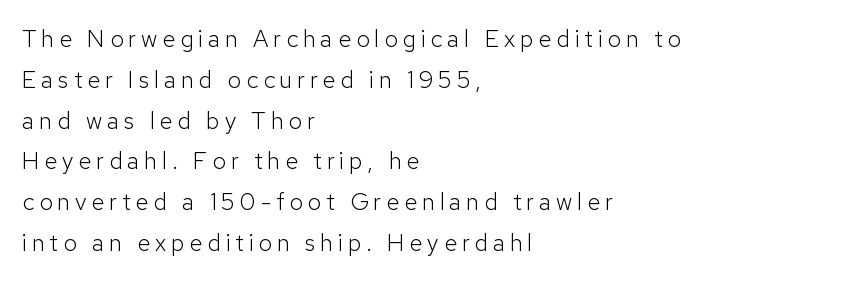
{"italic": "no", "bold": "no", "underline": "no", "align": "left", "line_spacing": "normal", "line_spacing_ratio": 1.7, "letter_spacing": "wide", "letter_spacing_em": 0.2, "glyph_px": 24}
